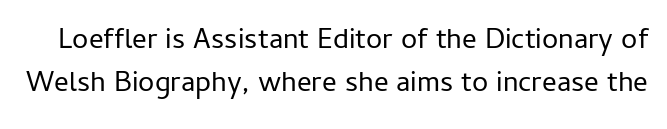
The string is rendered with underlining switched off. The strokes carry an ordinary text weight at most. No italicization has been applied; the sample stays upright. A typesetter would call this proportional, since set widths differ per character. This sample uses plain, unmodified letter spacing.
